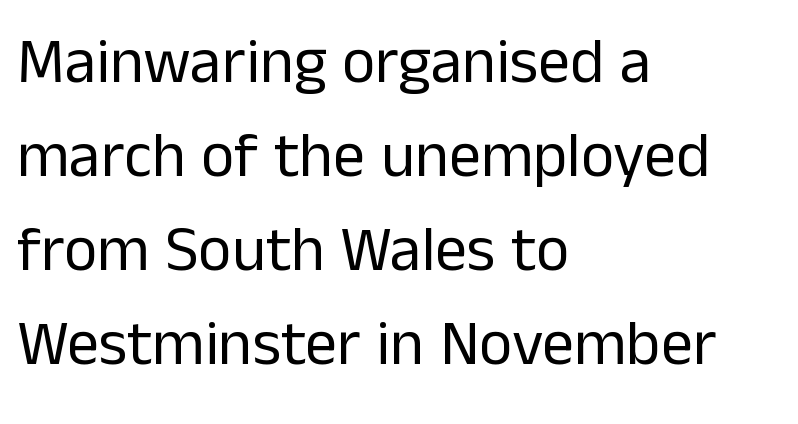
The image shows 64 px regular-weight sans-serif type, upright; set left-aligned, normal line spacing (1.47x), normal letter spacing, not underlined; low stroke contrast and a medium x-height.
